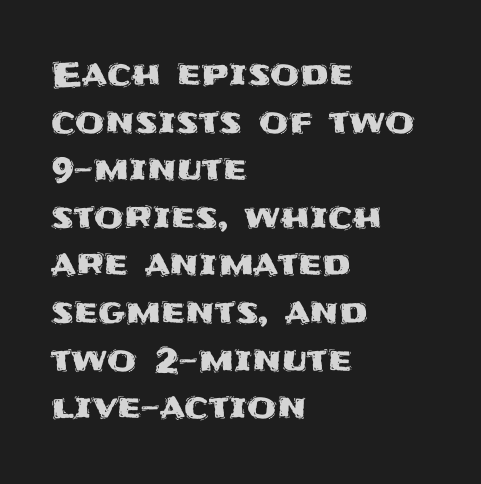
The compositor pushed each line to the left boundary. The specimen reads as upright at a glance. The designer went with a sans here, leaving each stem footless. The rows are spaced the way most documents space them. Underlining? Definitely not there. The letters sit at their default tracking, neither squeezed nor spread.
